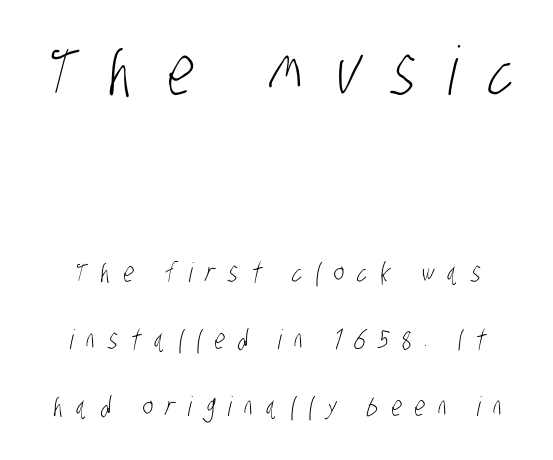
The image shows 67 px light, condensed sans-serif type; set loose line spacing (2.48x), unusually wide letter spacing (+0.49 em), not underlined; the first (top) block is 2.48x larger; low stroke contrast and a large x-height.
